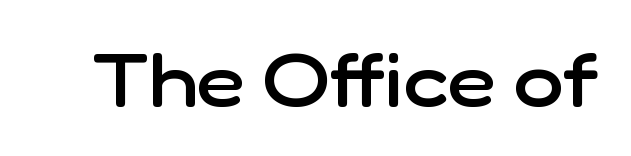
The image shows 75 px semibold sans-serif type, upright; set normal letter spacing, not underlined; low stroke contrast and a medium x-height.
